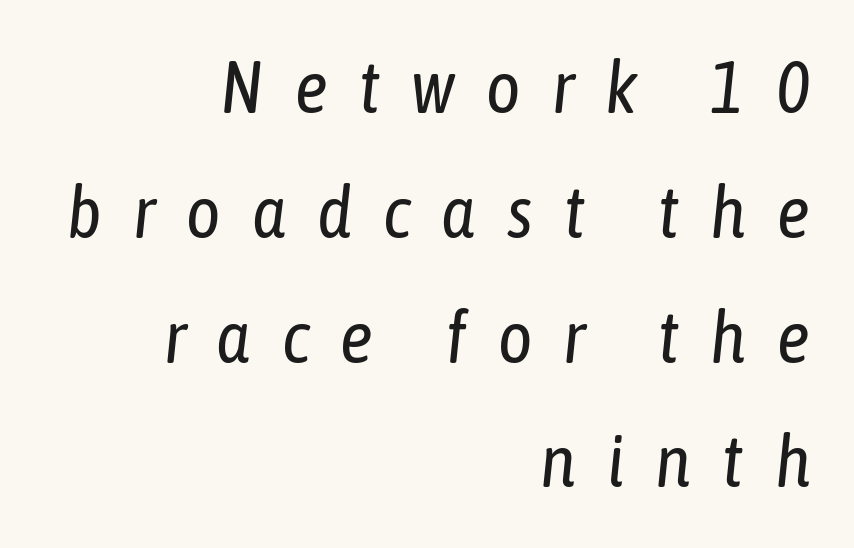
Would a proofreader flag this as italicized? Yes. Compared with typical body copy, the letter spacing here is much looser. This is not heavy type; no bold has been used. Check under the words: just untouched page. Horizontal alignment here is rightward, an uncommon choice for prose.
